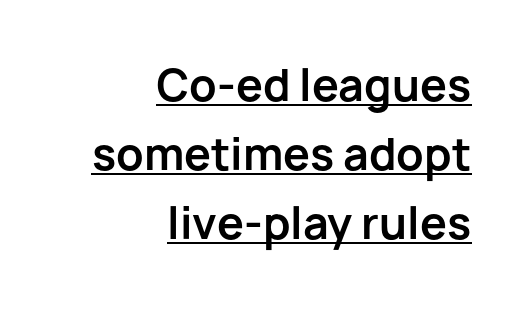
The image shows 43 px bold sans-serif type, upright; set right-aligned, normal line spacing (1.61x), normal letter spacing, underlined; low stroke contrast and a medium x-height.
